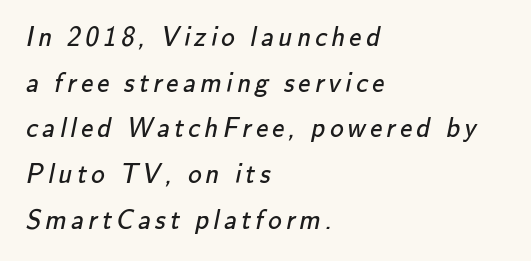
The image shows 27 px text type; set left-aligned, normal line spacing (1.69x), not underlined.
